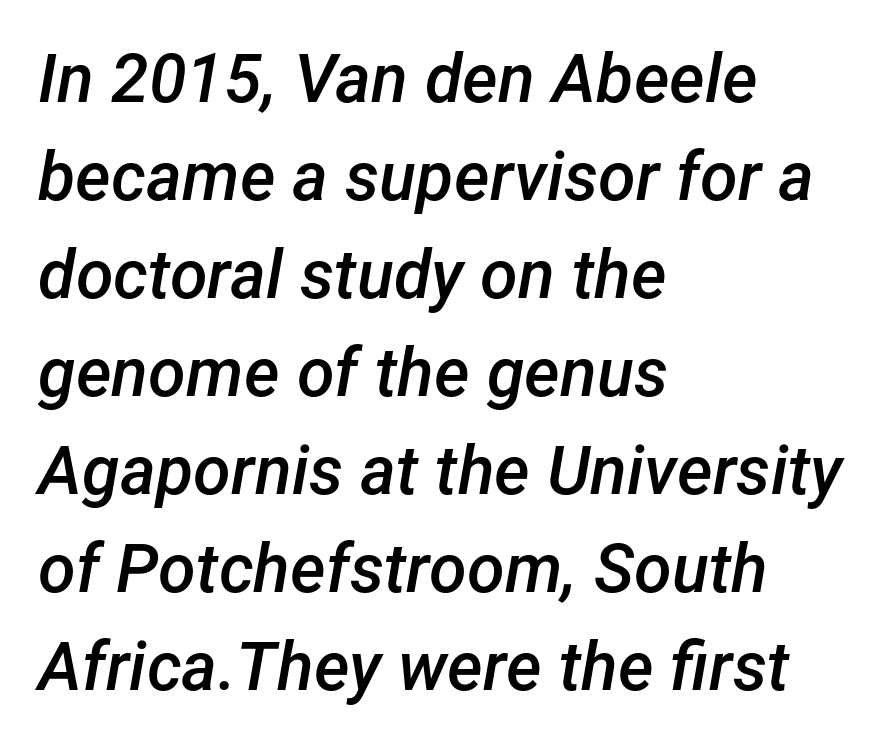
The image shows 68 px semibold type, italic (leaning right); set left-aligned, normal line spacing (1.44x), normal letter spacing, not underlined; low stroke contrast and a medium x-height.
